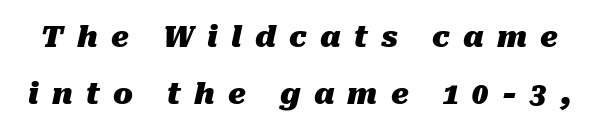
{"italic": "yes", "lean": "right", "slant_degrees": 10, "bold": "yes", "weight": "heavy", "width": "normal", "stroke_contrast": "medium", "x_height": "medium", "monospaced": "no", "underline": "no", "line_spacing": "loose", "line_spacing_ratio": 1.95, "letter_spacing": "wide", "letter_spacing_em": 0.46, "glyph_px": 29}
